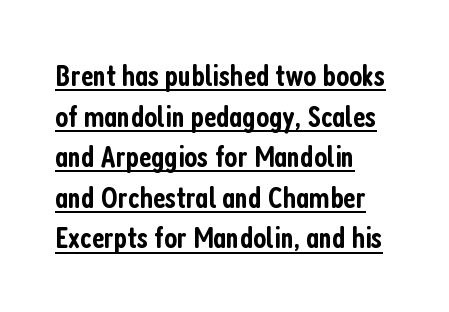
Q: Is the text bold? A: Semi-bold.
Q: Is the text italic (slanted)? A: No, it is upright.
Q: Is the typeface a serif or a sans-serif typeface? A: Sans-serif.
Q: Is the text underlined? A: Yes.
Q: How is the paragraph aligned? A: Left-aligned.
Q: Is the spacing between letters normal or unusually wide? A: Normal.
Q: Is the spacing between lines tight, normal or loose? A: Normal.
Q: Width (condensed, normal, or wide)? A: Condensed.
Q: Stroke contrast? A: Low.
Q: x-height? A: Medium.
Q: Monospaced? A: No.
